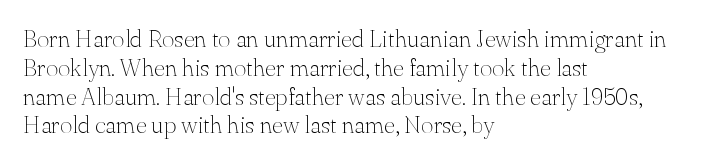
{"italic": "no", "bold": "no", "underline": "no", "align": "left", "line_spacing_ratio": 1.2, "letter_spacing": "normal", "letter_spacing_em": 0.0, "glyph_px": 24}
